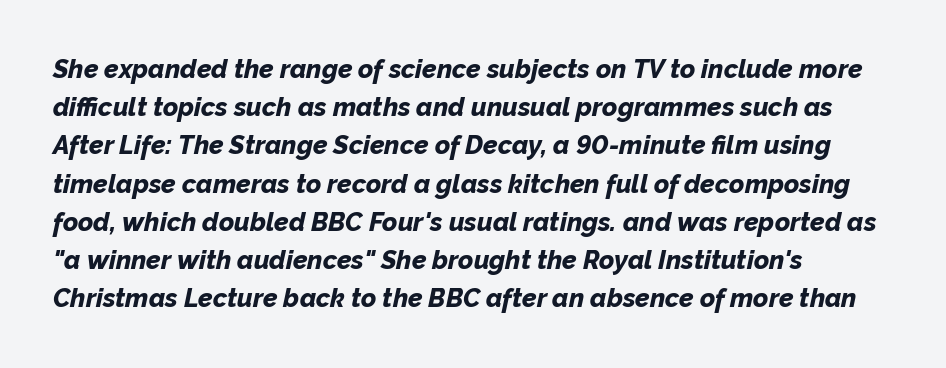
Q: Is the text bold? A: Yes.
Q: Is the text italic (slanted)? A: Yes, it leans right by about 12 degrees.
Q: Is the text underlined? A: No.
Q: How is the paragraph aligned? A: Left-aligned.
Q: Is the spacing between letters normal or unusually wide? A: Normal.
Q: Is the spacing between lines tight, normal or loose? A: Normal.
